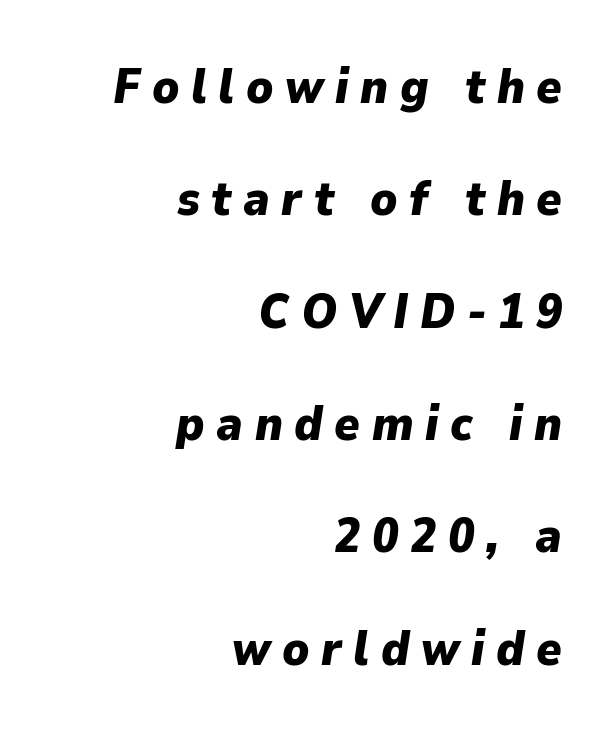
The image shows 48 px heavy type, italic (leaning right); set right-aligned, loose line spacing (2.34x), unusually wide letter spacing (+0.24 em), not underlined; low stroke contrast and a medium x-height.
